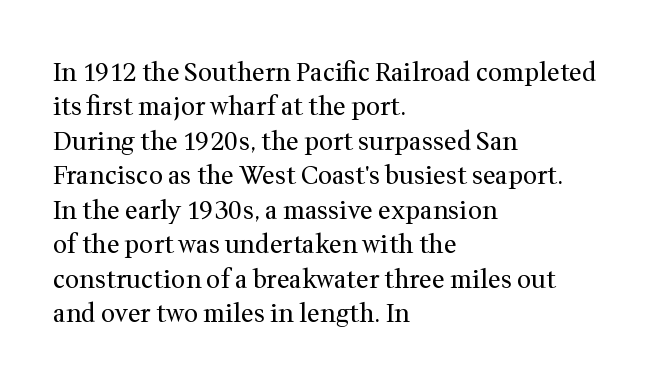
Q: Is the text bold? A: No.
Q: Is the text italic (slanted)? A: No, it is upright.
Q: Is the text underlined? A: No.
Q: How is the paragraph aligned? A: Left-aligned.
Q: Is the spacing between letters normal or unusually wide? A: Normal.
Q: Is the spacing between lines tight, normal or loose? A: Normal.
